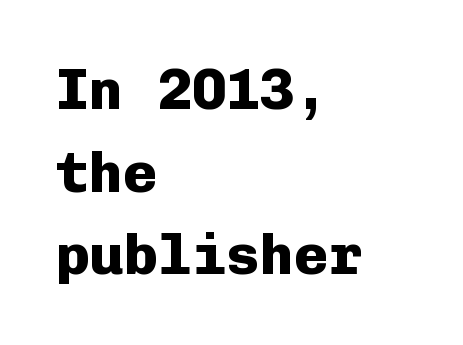
{"serif": "no", "italic": "no", "bold": "yes", "weight": "heavy", "width": "normal", "stroke_contrast": "low", "x_height": "medium", "monospaced": "yes", "underline": "no", "align": "left", "line_spacing": "normal", "line_spacing_ratio": 1.45, "letter_spacing": "normal", "letter_spacing_em": 0.0, "glyph_px": 57}
